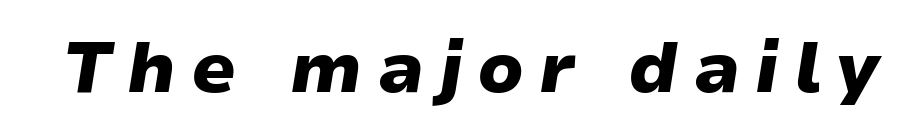
Q: Is the text bold? A: Yes.
Q: Is the text italic (slanted)? A: Yes, it leans right by about 9 degrees.
Q: Is the text underlined? A: No.
Q: Is the spacing between letters normal or unusually wide? A: Unusually wide.
Q: Width (condensed, normal, or wide)? A: Wide.
Q: Stroke contrast? A: Low.
Q: x-height? A: Medium.
Q: Monospaced? A: No.
